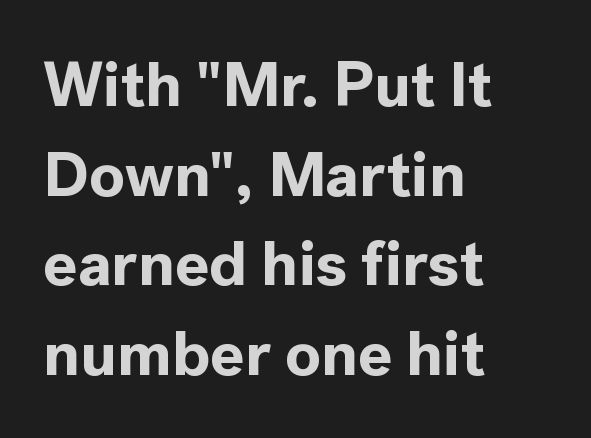
{"serif": "no", "italic": "no", "bold": "yes", "weight": "bold", "width": "normal", "x_height": "medium", "monospaced": "no", "underline": "no", "align": "left", "line_spacing": "normal", "line_spacing_ratio": 1.4, "letter_spacing": "normal", "letter_spacing_em": 0.0, "glyph_px": 64}
